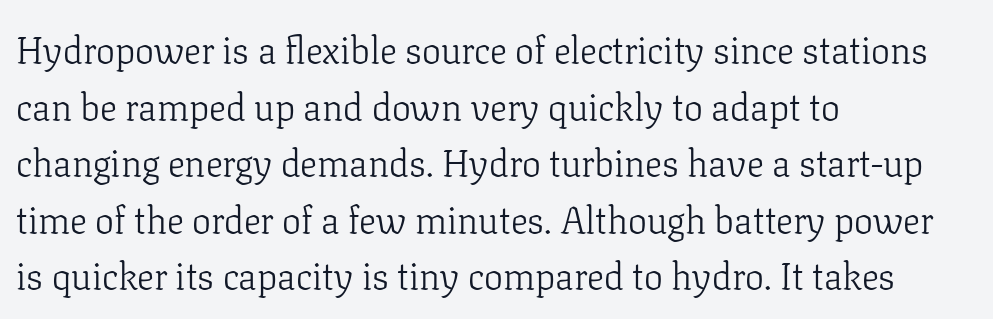
{"serif": "yes", "italic": "no", "bold": "no", "weight": "light", "width": "normal", "stroke_contrast": "low", "x_height": "medium", "monospaced": "no", "underline": "no", "align": "left", "line_spacing": "normal", "line_spacing_ratio": 1.49, "letter_spacing": "normal", "letter_spacing_em": 0.0, "glyph_px": 38}
